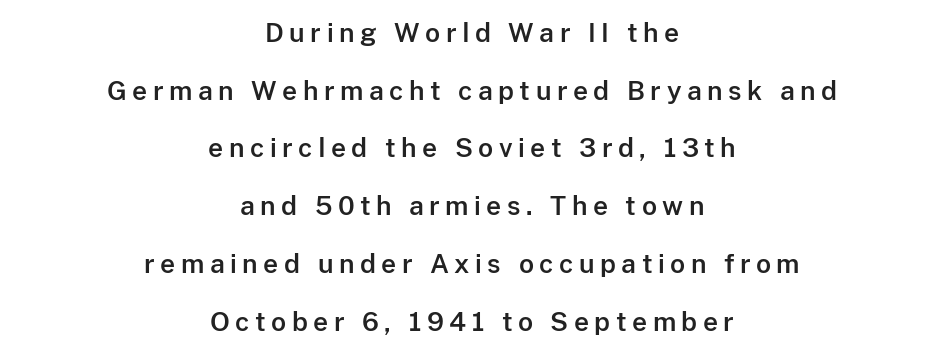
In terms of leading, this rendering errs on the spacious side. Reading down the block, each line starts at a different indent, mirrored at its end. The baseline area is clear. Ascenders rise straight up at ninety degrees. Loose tracking; the words dissolve into strings of separated letters.
